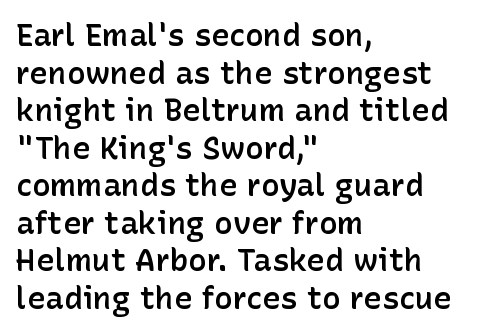
Q: Is the text bold? A: Semi-bold.
Q: Is the text italic (slanted)? A: No, it is upright.
Q: Is the typeface a serif or a sans-serif typeface? A: Sans-serif.
Q: Is the text underlined? A: No.
Q: How is the paragraph aligned? A: Left-aligned.
Q: Is the spacing between letters normal or unusually wide? A: Normal.
Q: Width (condensed, normal, or wide)? A: Normal.
Q: Stroke contrast? A: Low.
Q: x-height? A: Medium.
Q: Monospaced? A: No.
